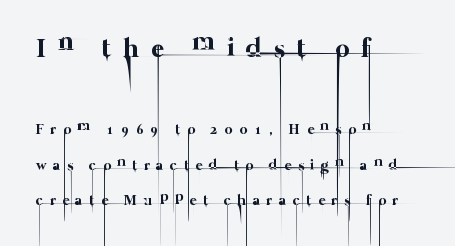
{"bold": "no", "underline": "no", "align": "left", "line_spacing": "loose", "line_spacing_ratio": 2.38, "letter_spacing": "wide", "letter_spacing_em": 0.44, "larger_block": "first", "size_ratio": 1.8, "glyph_px": 27}
